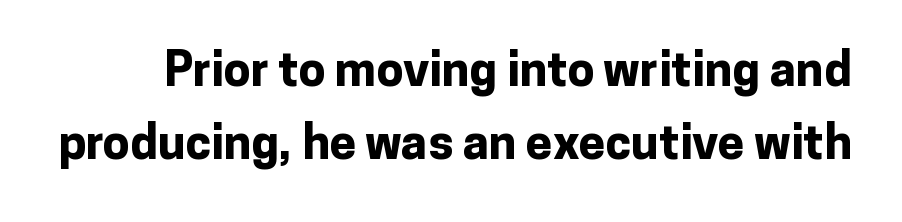
The image shows 48 px bold sans-serif type, upright; set normal line spacing (1.53x), normal letter spacing, not underlined; low stroke contrast and a medium x-height.
